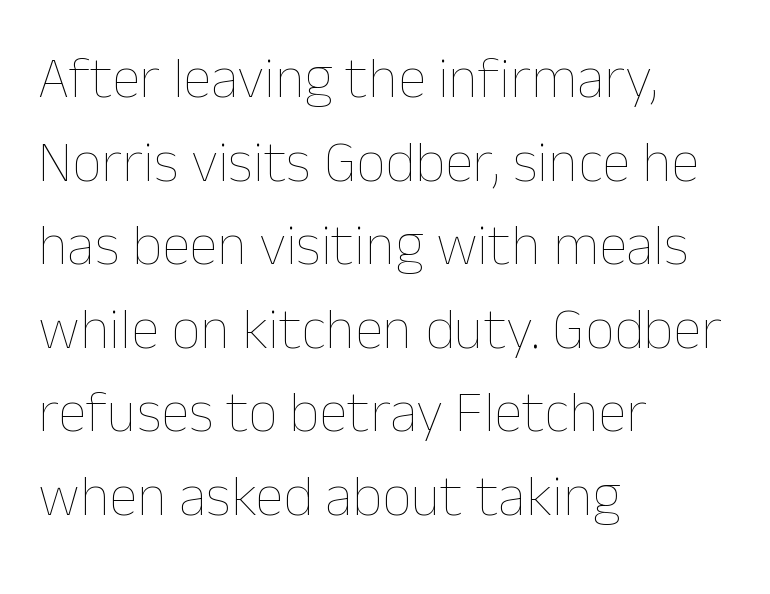
Tracking value appears to be zero — textbook default spacing. Is this a fixed-width face? No — the glyphs have proportional, varying widths. The face looks like a standard text weight, possibly lighter. No word sits above an underline. Horizontal bands of white between lines are of average thickness.
